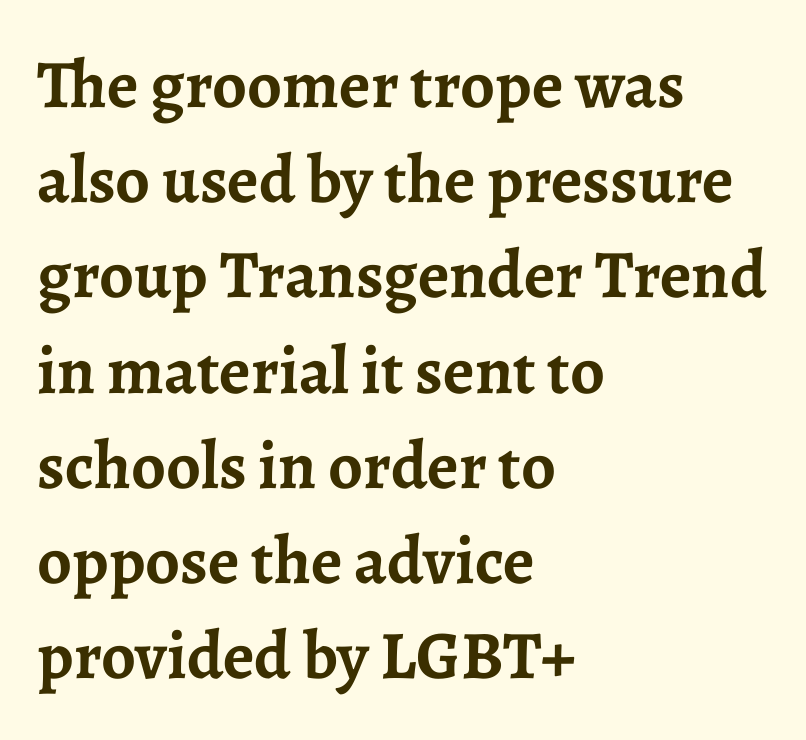
Q: Is the text bold? A: Yes.
Q: Is the text italic (slanted)? A: No, it is upright.
Q: Is the typeface a serif or a sans-serif typeface? A: Serif.
Q: Is the text underlined? A: No.
Q: How is the paragraph aligned? A: Left-aligned.
Q: Is the spacing between letters normal or unusually wide? A: Normal.
Q: Is the spacing between lines tight, normal or loose? A: Normal.
Q: Width (condensed, normal, or wide)? A: Normal.
Q: Stroke contrast? A: Low.
Q: x-height? A: Medium.
Q: Monospaced? A: No.
